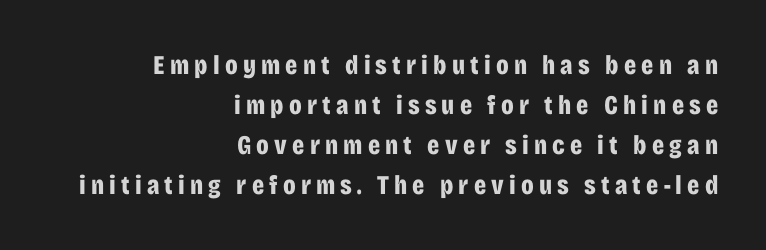
Each glyph is drawn with heavy, bold strokes. Plain, unruled lines of type. You can tell it's not italic because the verticals are truly vertical. Vertically, the passage feels balanced, rows spaced as you'd expect.
